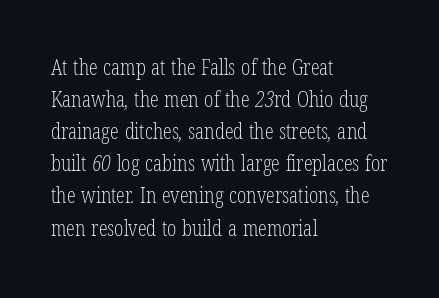
Students, observe: this is what conventionally led text looks like. Nobody touched the tracking dial on this one. Anything drawn beneath the words? Only blank space. A light-to-regular cut is what we see here. The setting favours the left margin, as ordinary paragraphs usually do.
